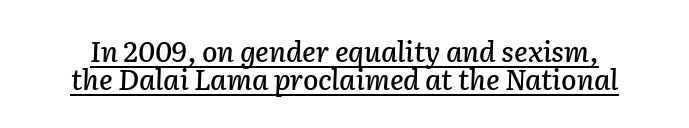
The image shows 28 px text type, italic (leaning right); set tight line spacing (1.0x), normal letter spacing, underlined; low stroke contrast and a medium x-height.
